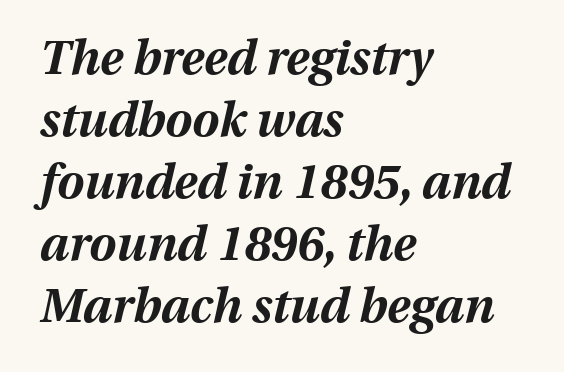
{"italic": "yes", "lean": "right", "slant_degrees": 13, "bold": "yes", "weight": "bold", "width": "normal", "stroke_contrast": "medium", "x_height": "medium", "monospaced": "no", "underline": "no", "align": "left", "line_spacing": "normal", "line_spacing_ratio": 1.29, "letter_spacing": "normal", "letter_spacing_em": 0.0, "glyph_px": 48}
